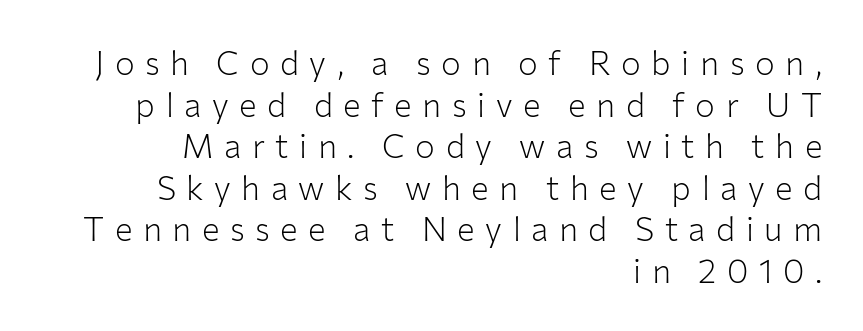
A normal amount of white space separates one row of letters from the next. Do the characters align in a grid? No, the font is proportional. Every character sits straight up, as roman type does. Descender tails drop into unmarked territory.
